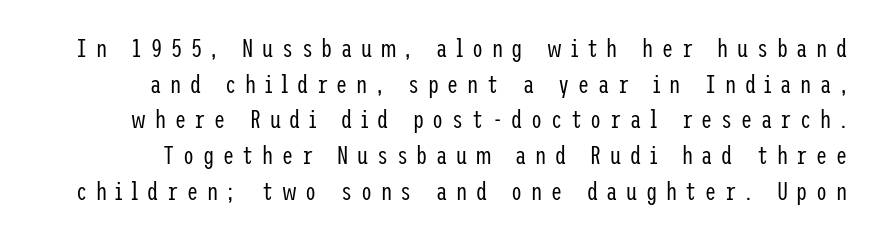
Q: Is the text bold? A: No.
Q: Is the text italic (slanted)? A: No, it is upright.
Q: Is the text underlined? A: No.
Q: Is the spacing between letters normal or unusually wide? A: Unusually wide.
Q: Is the spacing between lines tight, normal or loose? A: Normal.
